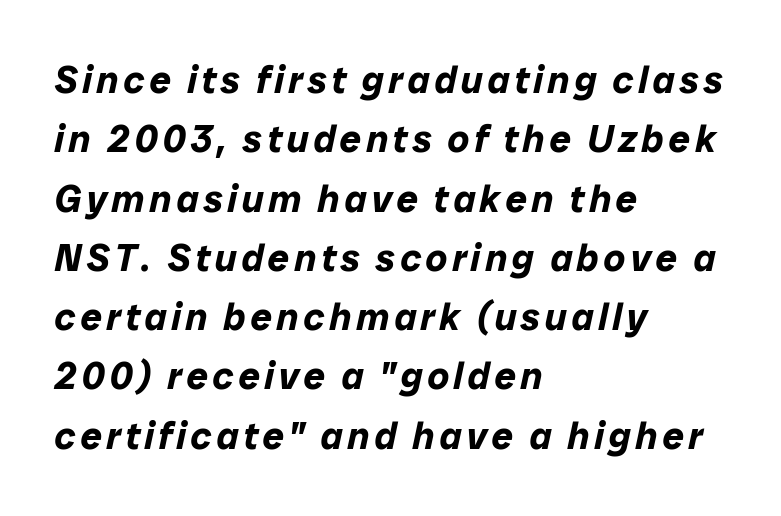
In terms of weight, the rendering is a true, heavy bold. Baseline-to-baseline distance is the conventional proportion of letter height. The space beneath each line is pristine and unruled. It's the slanting kind of type. The paragraph has a hard left edge and a soft right edge. Spacing verdict: proportional, widths tailored to each character.
